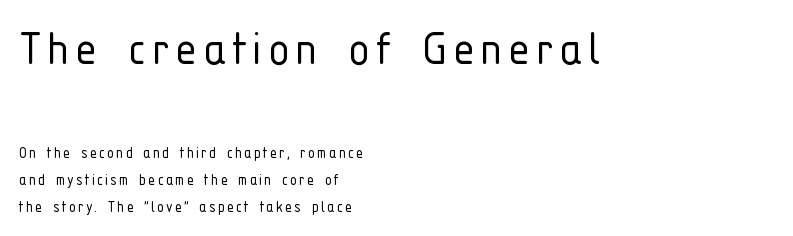
Q: Is the text bold? A: No.
Q: Is the text italic (slanted)? A: No, it is upright.
Q: Is the typeface a serif or a sans-serif typeface? A: Sans-serif.
Q: Is the text underlined? A: No.
Q: How is the paragraph aligned? A: Left-aligned.
Q: Is the spacing between lines tight, normal or loose? A: Normal.
Q: Which block of text is set in a larger size, the first (top) or the second (bottom)? A: The first (top) one.
Q: Width (condensed, normal, or wide)? A: Condensed.
Q: Stroke contrast? A: Low.
Q: x-height? A: Medium.
Q: Monospaced? A: No.
